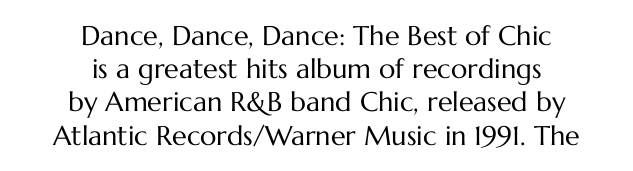
The weight tops out at a normal text grade. Between one letter and the next there's only the usual sliver of space. Ascenders rise straight up at ninety degrees. Unmarked baselines from the first word to the last. The paragraph shown floats in the horizontal middle.
